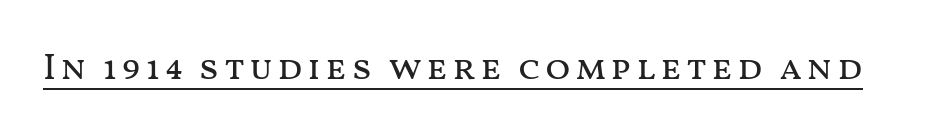
Q: Is the text bold? A: No.
Q: Is the text italic (slanted)? A: No, it is upright.
Q: Is the text underlined? A: Yes.
Q: Width (condensed, normal, or wide)? A: Wide.
Q: Stroke contrast? A: Medium.
Q: x-height? A: Medium.
Q: Monospaced? A: No.
